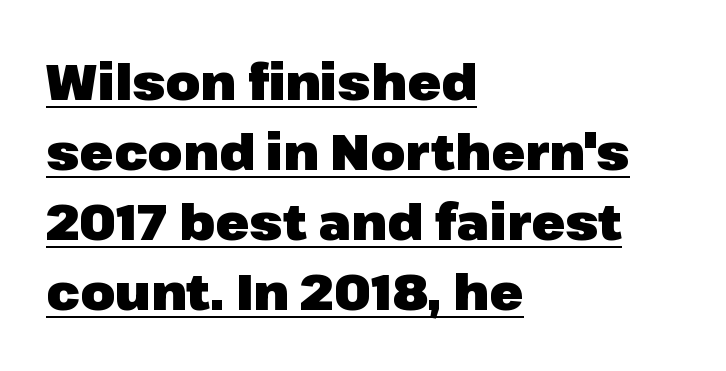
Q: Is the text bold? A: Yes.
Q: Is the text italic (slanted)? A: No, it is upright.
Q: Is the typeface a serif or a sans-serif typeface? A: Sans-serif.
Q: Is the text underlined? A: Yes.
Q: How is the paragraph aligned? A: Left-aligned.
Q: Is the spacing between letters normal or unusually wide? A: Normal.
Q: Is the spacing between lines tight, normal or loose? A: Normal.
Q: Width (condensed, normal, or wide)? A: Normal.
Q: Stroke contrast? A: Low.
Q: x-height? A: Medium.
Q: Monospaced? A: No.
